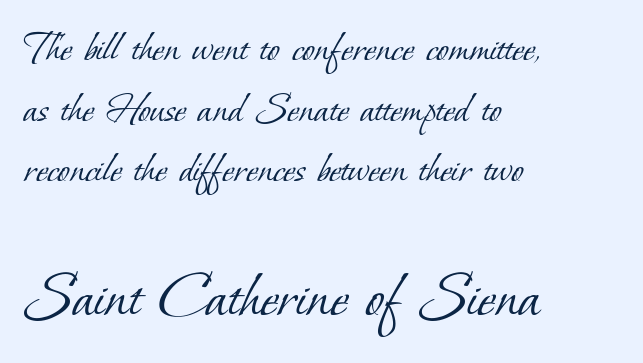
{"serif": "yes", "bold": "no", "weight": "light", "width": "normal", "stroke_contrast": "low", "x_height": "small", "monospaced": "no", "underline": "no", "align": "left", "line_spacing": "normal", "line_spacing_ratio": 1.35, "letter_spacing": "normal", "letter_spacing_em": 0.0, "larger_block": "second", "size_ratio": 1.51, "glyph_px": 68}
